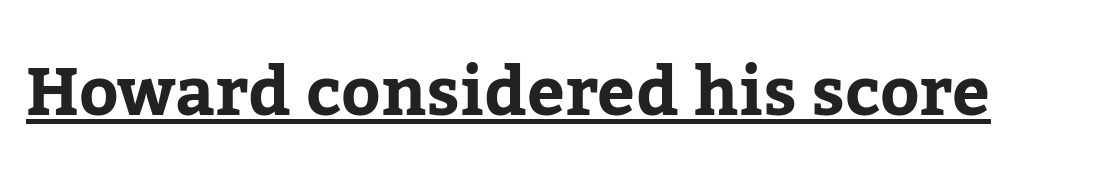
Q: Is the text bold? A: Yes.
Q: Is the text italic (slanted)? A: No, it is upright.
Q: Is the typeface a serif or a sans-serif typeface? A: Serif.
Q: Is the text underlined? A: Yes.
Q: Is the spacing between letters normal or unusually wide? A: Normal.
Q: Width (condensed, normal, or wide)? A: Normal.
Q: Stroke contrast? A: Low.
Q: x-height? A: Medium.
Q: Monospaced? A: No.
